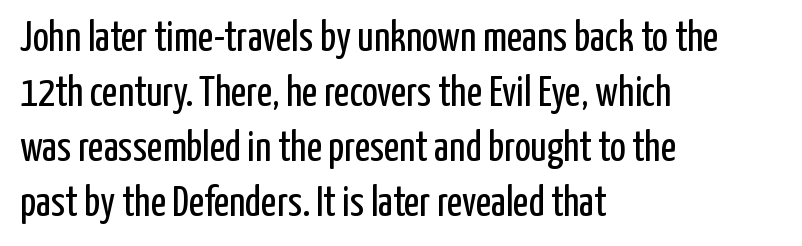
Q: Is the text bold? A: No.
Q: Is the text italic (slanted)? A: No, it is upright.
Q: Is the typeface a serif or a sans-serif typeface? A: Sans-serif.
Q: Is the text underlined? A: No.
Q: How is the paragraph aligned? A: Left-aligned.
Q: Is the spacing between letters normal or unusually wide? A: Normal.
Q: Is the spacing between lines tight, normal or loose? A: Normal.
Q: Width (condensed, normal, or wide)? A: Condensed.
Q: Stroke contrast? A: Low.
Q: x-height? A: Medium.
Q: Monospaced? A: No.
